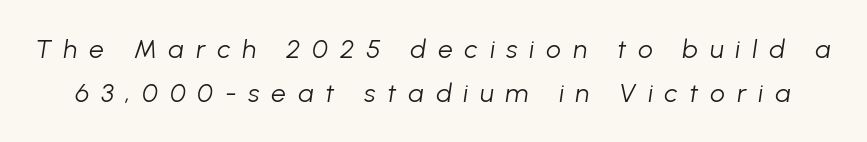
The image shows 26 px text type, italic (leaning right); set normal line spacing (1.69x), unusually wide letter spacing (+0.46 em), not underlined.
